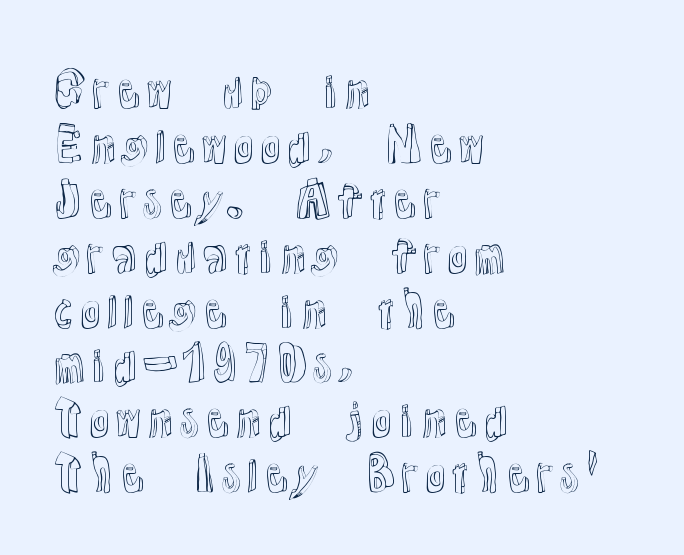
{"italic": "no", "width": "normal", "x_height": "medium", "monospaced": "no", "underline": "no", "align": "left", "line_spacing_ratio": 1.22, "letter_spacing": "normal", "letter_spacing_em": 0.0, "glyph_px": 45}
